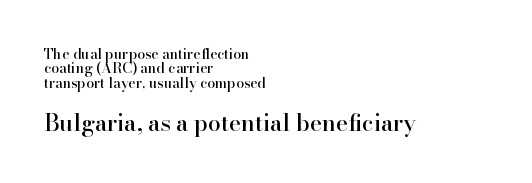
Q: Is the text italic (slanted)? A: No, it is upright.
Q: Is the text underlined? A: No.
Q: How is the paragraph aligned? A: Left-aligned.
Q: Is the spacing between letters normal or unusually wide? A: Normal.
Q: Is the spacing between lines tight, normal or loose? A: Tight.
Q: Which block of text is set in a larger size, the first (top) or the second (bottom)? A: The second (bottom) one.
